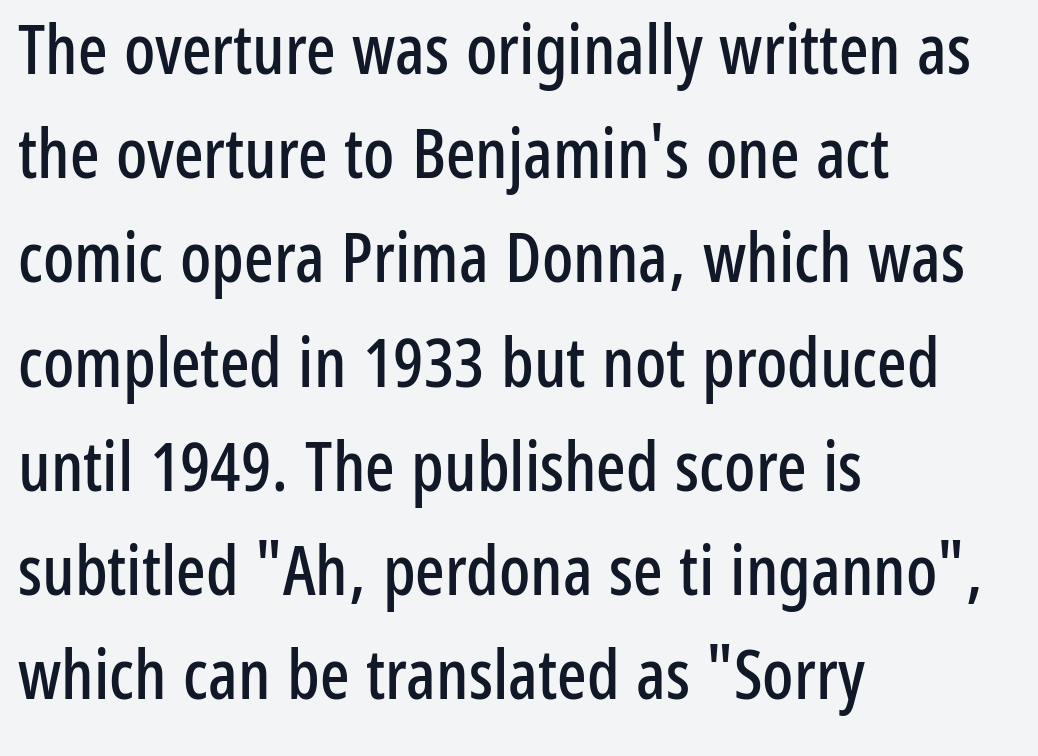
The image shows 69 px condensed sans-serif type, upright; set left-aligned, normal line spacing (1.51x), normal letter spacing, not underlined; low stroke contrast and a medium x-height.
